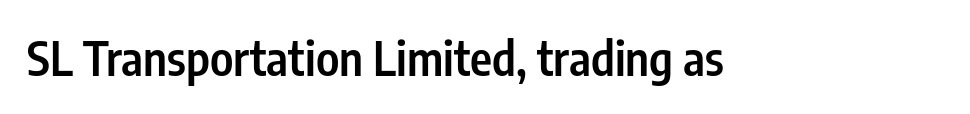
The image shows 47 px semibold, condensed sans-serif type, upright; set normal letter spacing, not underlined; low stroke contrast and a medium x-height.
